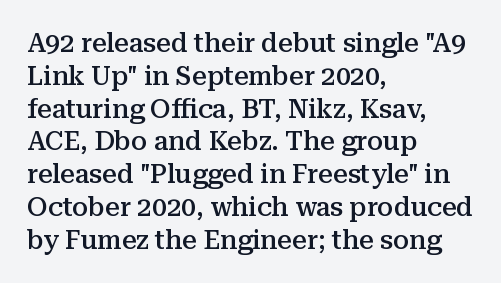
Typesetter's note: demi weight, one step under bold. Casual observation: everything's shoved over to the left. Words float on clear page, feet unadorned. The type sits square on the baseline with zero lean. Evenly set lines give the paragraph a standard silhouette. No extra tracking has been applied to these lines.
